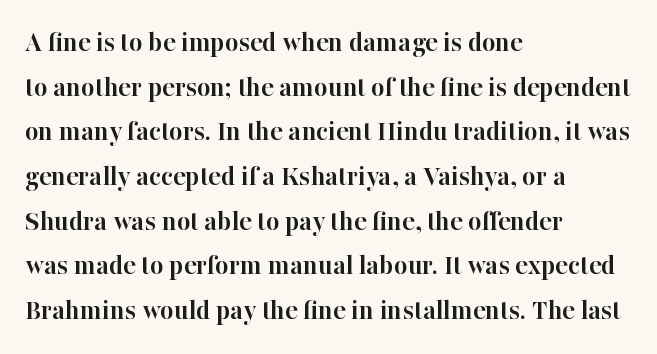
{"serif": "yes", "italic": "no", "bold": "yes", "weight": "semibold", "width": "normal", "stroke_contrast": "high", "x_height": "medium", "monospaced": "no", "underline": "no", "align": "left", "line_spacing": "normal", "line_spacing_ratio": 1.54, "letter_spacing": "normal", "letter_spacing_em": 0.0, "glyph_px": 29}
